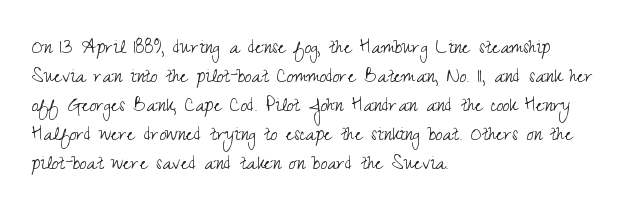
A typesetter would call this zero additional tracking. If you drew a line through each stem, it would be perfectly vertical. This block has exactly the height ordinary leading produces. Teacher's note: observe the even left margin — that is flush-left alignment. The area under the type is left untouched. This is not heavy type; no bold has been used.
